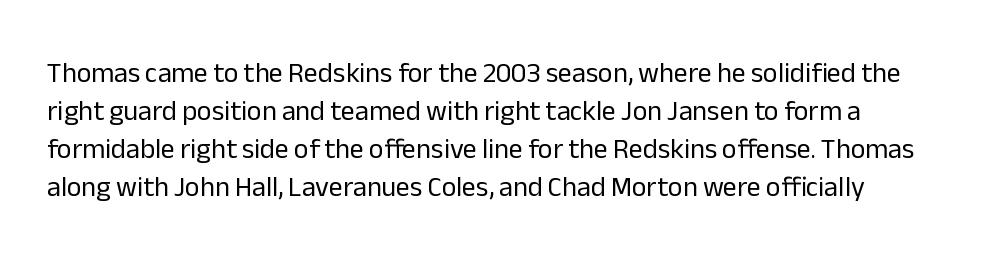
{"serif": "no", "italic": "no", "bold": "no", "weight": "regular", "width": "normal", "stroke_contrast": "low", "x_height": "medium", "monospaced": "no", "underline": "no", "align": "left", "line_spacing": "normal", "line_spacing_ratio": 1.36, "letter_spacing": "normal", "letter_spacing_em": 0.0, "glyph_px": 28}
